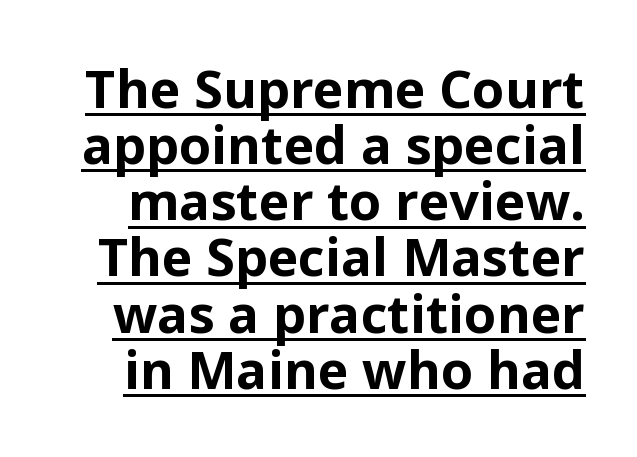
It's the straight-up-and-down kind of type. In terms of leading, this rendering errs on the cramped side. Is the type bold? Yes — the strokes are clearly thick and heavy. Note the varied advance widths — an 'i' is clearly narrower than an 'm'. The type family on display is of the sans-serif kind. You could call the tracking neutral — neither tight nor loose.
